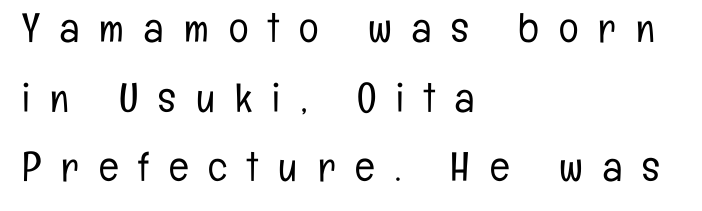
The image shows 41 px light, condensed sans-serif type, upright; set left-aligned, normal line spacing (1.7x), unusually wide letter spacing (+0.49 em), not underlined; low stroke contrast and a medium x-height.
